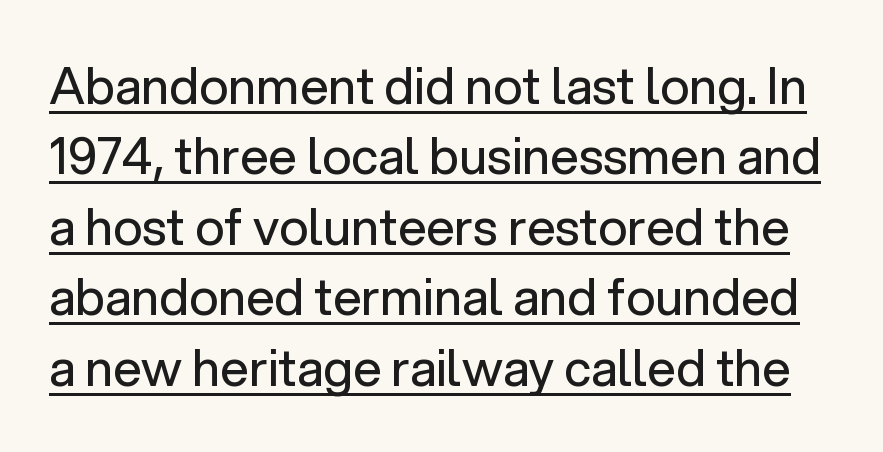
Q: Is the text bold? A: No.
Q: Is the text italic (slanted)? A: No, it is upright.
Q: Is the typeface a serif or a sans-serif typeface? A: Sans-serif.
Q: Is the text underlined? A: Yes.
Q: Is the spacing between letters normal or unusually wide? A: Normal.
Q: Is the spacing between lines tight, normal or loose? A: Normal.
Q: Width (condensed, normal, or wide)? A: Normal.
Q: Stroke contrast? A: Low.
Q: x-height? A: Medium.
Q: Monospaced? A: No.
